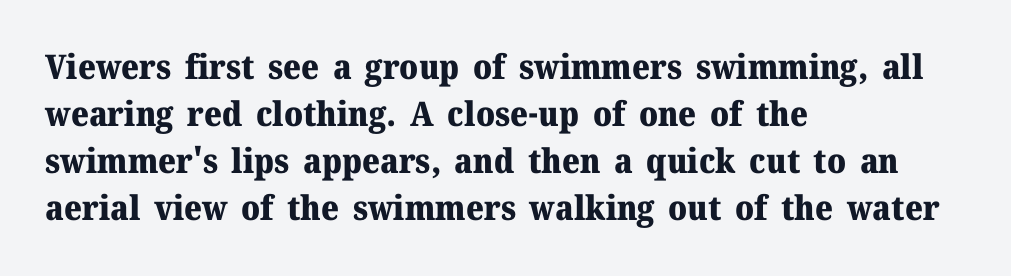
{"serif": "yes", "italic": "no", "bold": "yes", "weight": "heavy", "width": "normal", "stroke_contrast": "medium", "x_height": "medium", "monospaced": "no", "underline": "no", "align": "left", "line_spacing": "normal", "line_spacing_ratio": 1.38, "letter_spacing": "normal", "letter_spacing_em": 0.0, "glyph_px": 34}
